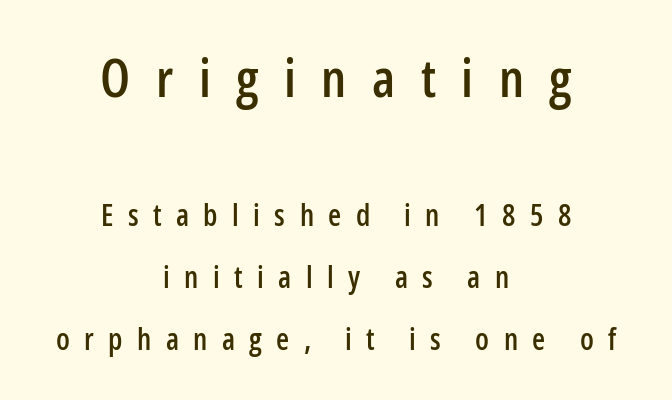
Q: Is the text italic (slanted)? A: No, it is upright.
Q: Is the typeface a serif or a sans-serif typeface? A: Sans-serif.
Q: Is the text underlined? A: No.
Q: How is the paragraph aligned? A: Centered.
Q: Is the spacing between letters normal or unusually wide? A: Unusually wide.
Q: Is the spacing between lines tight, normal or loose? A: Loose.
Q: Which block of text is set in a larger size, the first (top) or the second (bottom)? A: The first (top) one.
Q: Width (condensed, normal, or wide)? A: Condensed.
Q: Stroke contrast? A: Low.
Q: x-height? A: Medium.
Q: Monospaced? A: No.
